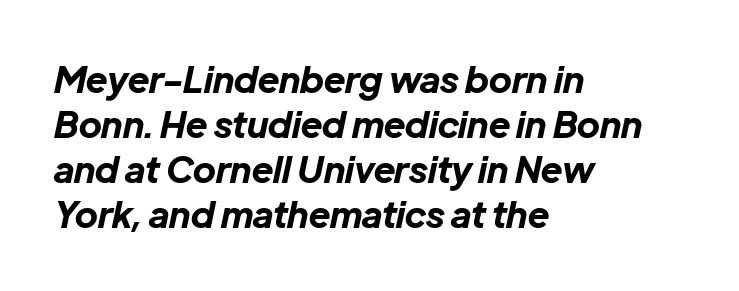
{"italic": "yes", "lean": "right", "slant_degrees": 12, "bold": "yes", "weight": "bold", "width": "normal", "stroke_contrast": "low", "x_height": "medium", "monospaced": "no", "underline": "no", "align": "left", "line_spacing": "normal", "line_spacing_ratio": 1.25, "letter_spacing": "normal", "letter_spacing_em": 0.0, "glyph_px": 36}
